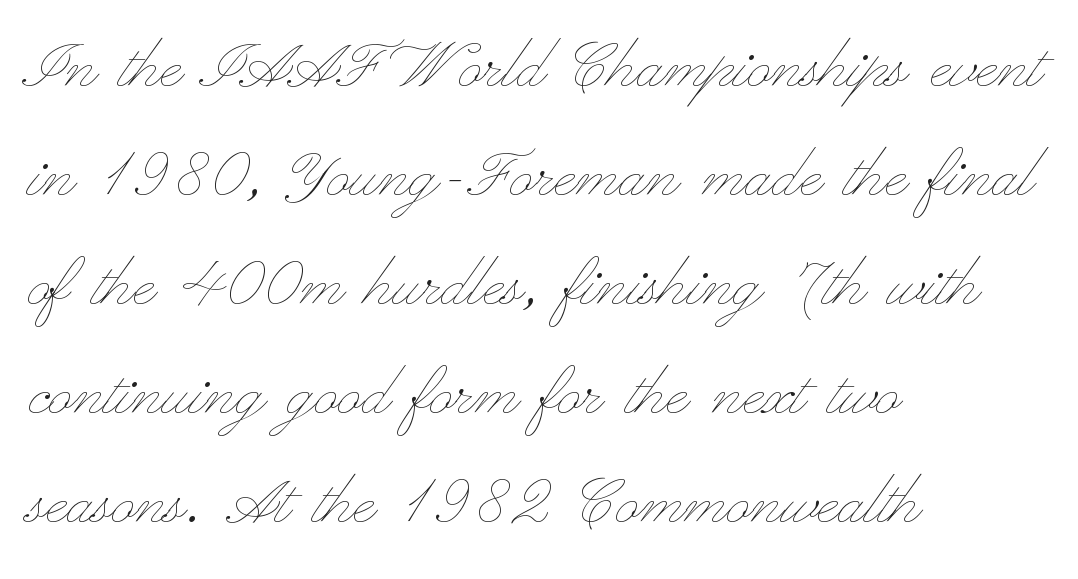
Q: Is the text bold? A: No.
Q: Is the text italic (slanted)? A: Yes.
Q: Is the text underlined? A: No.
Q: How is the paragraph aligned? A: Left-aligned.
Q: Is the spacing between letters normal or unusually wide? A: Normal.
Q: Is the spacing between lines tight, normal or loose? A: Normal.
Q: Width (condensed, normal, or wide)? A: Wide.
Q: Stroke contrast? A: Low.
Q: x-height? A: Small.
Q: Monospaced? A: No.
